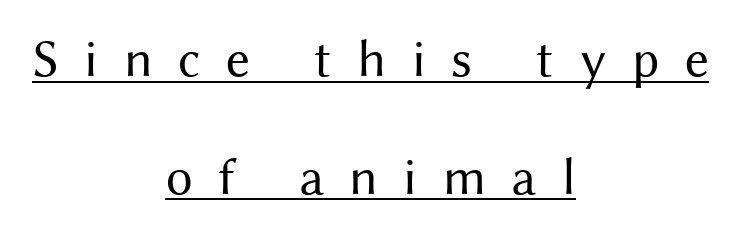
Nope, not italic — everything's standing straight. The lettering is marked with a stroke running underneath it. Rows of type keep a wide berth in the vertical direction. The text was rendered using a sans face with plain stroke endings. Caption: multi-line text, centered on the measure. How are the letters spaced? Widely, with obvious added tracking.
